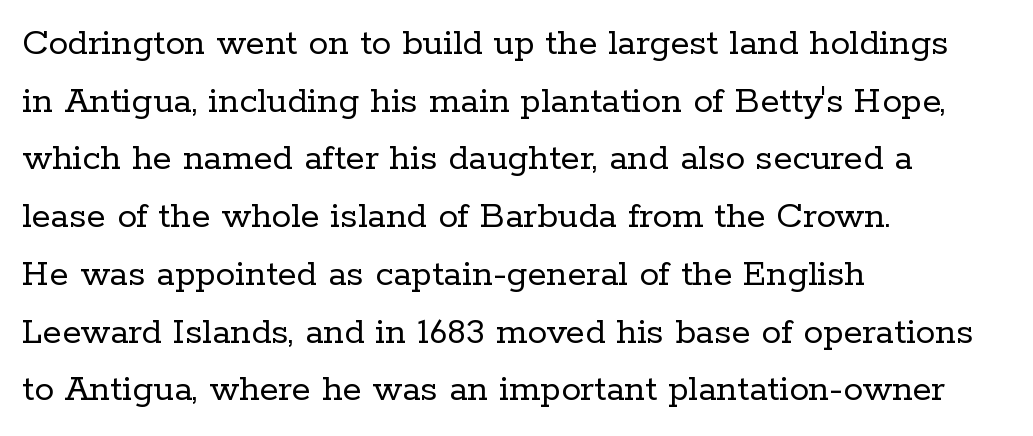
Q: Is the text bold? A: No.
Q: Is the text italic (slanted)? A: No, it is upright.
Q: Is the typeface a serif or a sans-serif typeface? A: Serif.
Q: Is the text underlined? A: No.
Q: How is the paragraph aligned? A: Left-aligned.
Q: Is the spacing between letters normal or unusually wide? A: Normal.
Q: Is the spacing between lines tight, normal or loose? A: Normal.
Q: Width (condensed, normal, or wide)? A: Normal.
Q: Stroke contrast? A: Low.
Q: x-height? A: Medium.
Q: Monospaced? A: No.
